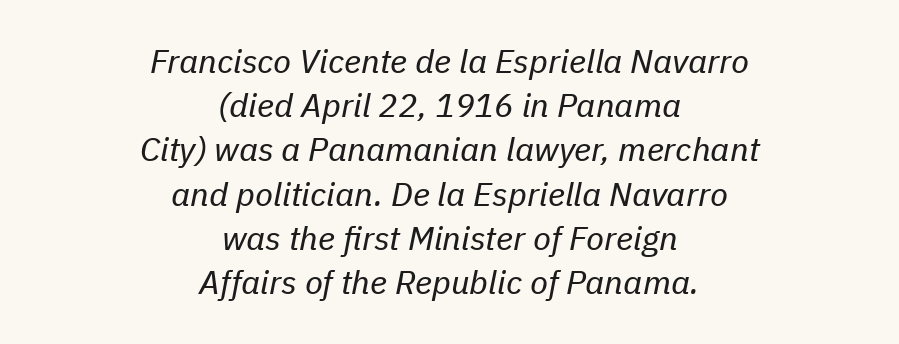
{"italic": "yes", "lean": "right", "slant_degrees": 11, "bold": "no", "weight": "regular", "width": "normal", "stroke_contrast": "low", "x_height": "medium", "monospaced": "no", "underline": "no", "align": "center", "line_spacing": "normal", "line_spacing_ratio": 1.34, "letter_spacing": "normal", "letter_spacing_em": 0.0, "glyph_px": 33}
